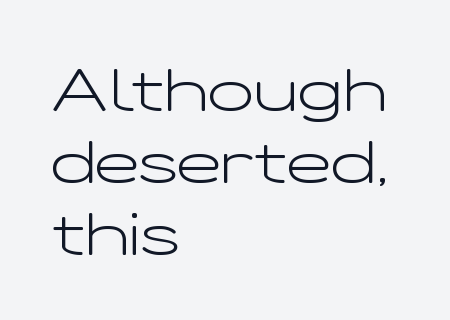
{"serif": "no", "italic": "no", "bold": "no", "weight": "light", "width": "wide", "stroke_contrast": "low", "x_height": "medium", "monospaced": "no", "underline": "no", "align": "left", "line_spacing_ratio": 1.2, "letter_spacing": "normal", "letter_spacing_em": 0.0, "glyph_px": 60}
